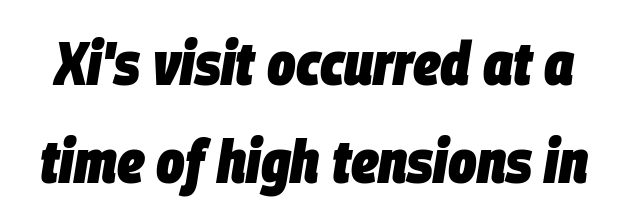
Q: Is the text bold? A: Yes.
Q: Is the text italic (slanted)? A: Yes, it leans right by about 9 degrees.
Q: Is the text underlined? A: No.
Q: Is the spacing between letters normal or unusually wide? A: Normal.
Q: Is the spacing between lines tight, normal or loose? A: Normal.
Q: Width (condensed, normal, or wide)? A: Condensed.
Q: Stroke contrast? A: Low.
Q: x-height? A: Large.
Q: Monospaced? A: No.
